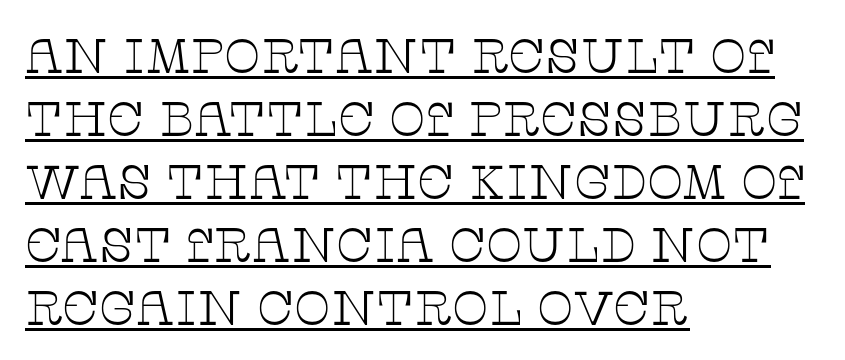
{"serif": "yes", "italic": "no", "bold": "no", "weight": "thin", "width": "wide", "stroke_contrast": "low", "x_height": "large", "monospaced": "no", "underline": "yes", "align": "left", "line_spacing": "normal", "line_spacing_ratio": 1.31, "letter_spacing": "normal", "letter_spacing_em": 0.0, "glyph_px": 48}
